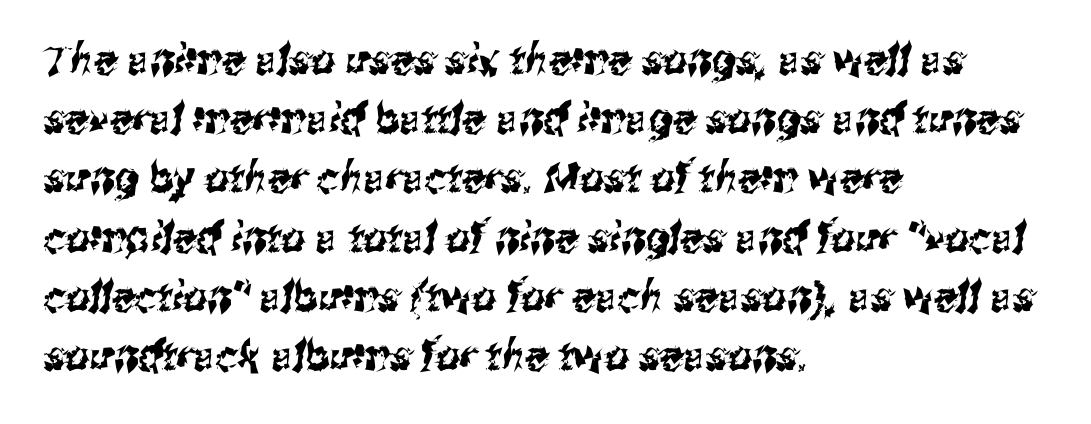
Q: Is the typeface a serif or a sans-serif typeface? A: Sans-serif.
Q: Is the text underlined? A: No.
Q: How is the paragraph aligned? A: Left-aligned.
Q: Is the spacing between letters normal or unusually wide? A: Normal.
Q: Is the spacing between lines tight, normal or loose? A: Normal.
Q: Width (condensed, normal, or wide)? A: Condensed.
Q: Stroke contrast? A: Medium.
Q: x-height? A: Medium.
Q: Monospaced? A: No.
